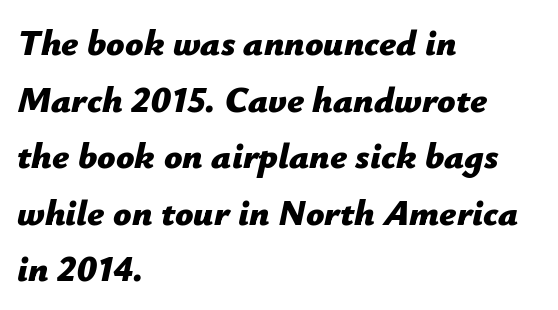
The image shows 36 px bold type, italic (leaning right); set left-aligned, normal line spacing (1.57x), normal letter spacing, not underlined; low stroke contrast and a medium x-height.
